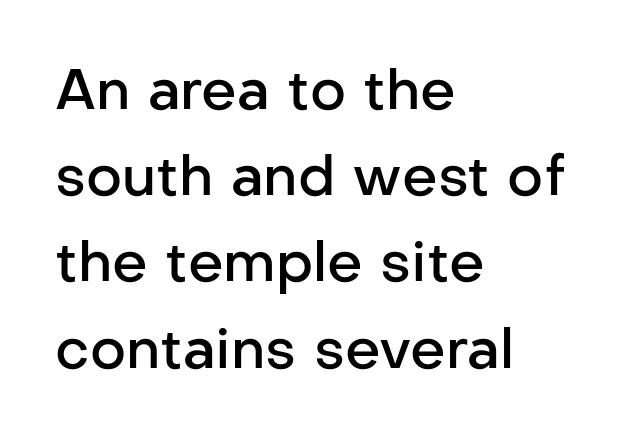
{"serif": "no", "italic": "no", "bold": "semi", "weight": "semibold", "width": "normal", "stroke_contrast": "low", "x_height": "medium", "monospaced": "no", "underline": "no", "align": "left", "line_spacing": "normal", "line_spacing_ratio": 1.54, "letter_spacing": "normal", "letter_spacing_em": 0.0, "glyph_px": 56}
